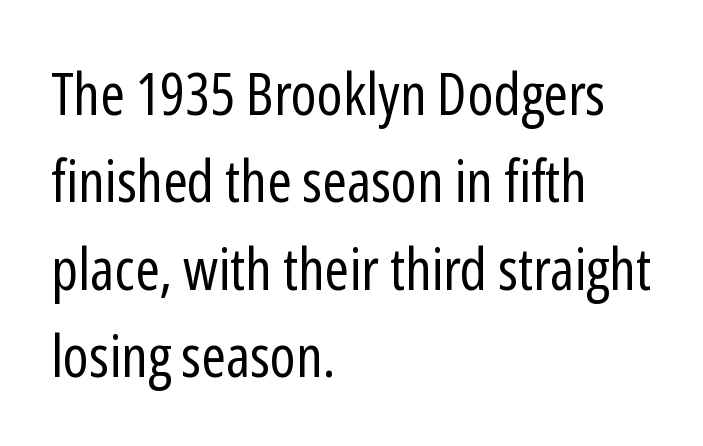
Q: Is the text bold? A: No.
Q: Is the text italic (slanted)? A: No, it is upright.
Q: Is the typeface a serif or a sans-serif typeface? A: Sans-serif.
Q: Is the text underlined? A: No.
Q: How is the paragraph aligned? A: Left-aligned.
Q: Is the spacing between letters normal or unusually wide? A: Normal.
Q: Is the spacing between lines tight, normal or loose? A: Normal.
Q: Width (condensed, normal, or wide)? A: Condensed.
Q: Stroke contrast? A: Low.
Q: x-height? A: Medium.
Q: Monospaced? A: No.
